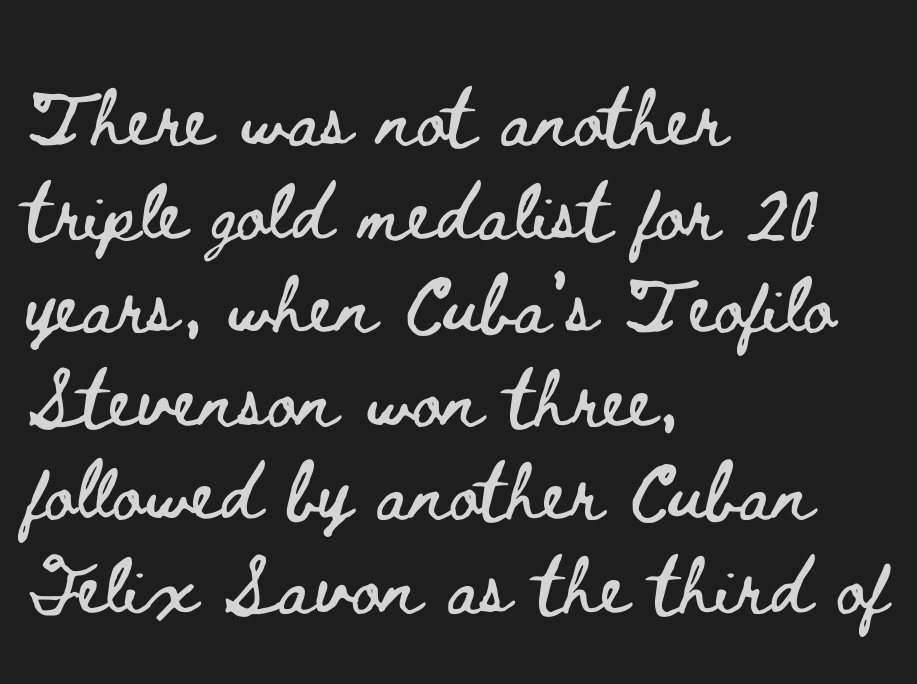
The letters advance in unequal steps, a hallmark of proportional type. This sample keeps an unexceptional amount of space between lines. Tracking value appears to be zero — textbook default spacing. Each line starts at the same left margin while the right side varies.
